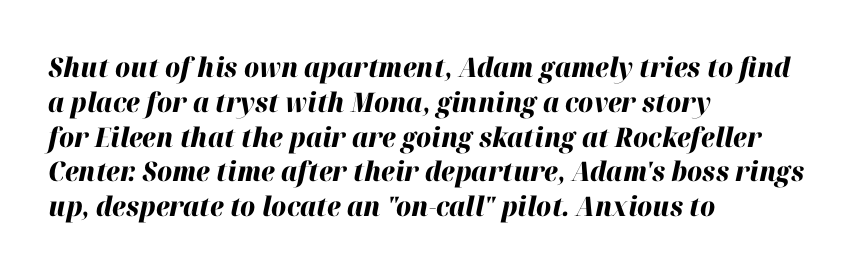
Q: Is the text bold? A: Yes.
Q: Is the text italic (slanted)? A: Yes, it leans right by about 12 degrees.
Q: Is the text underlined? A: No.
Q: How is the paragraph aligned? A: Left-aligned.
Q: Is the spacing between letters normal or unusually wide? A: Normal.
Q: Is the spacing between lines tight, normal or loose? A: Normal.
